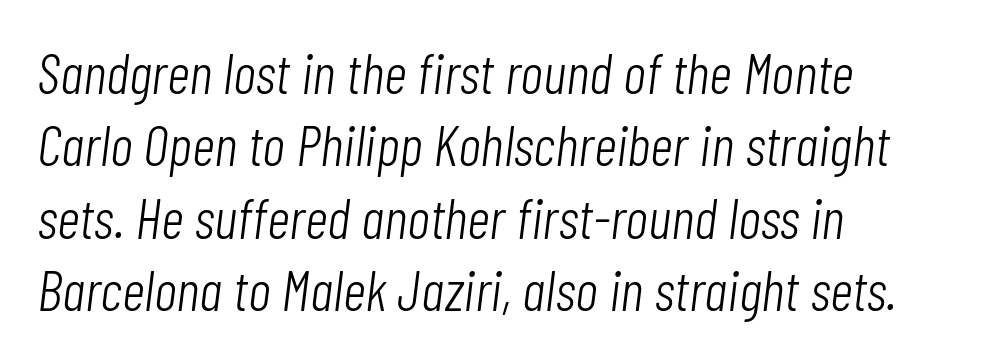
The image shows 57 px light, condensed type, italic (leaning right); set left-aligned, normal line spacing (1.27x), normal letter spacing, not underlined; low stroke contrast and a medium x-height.
